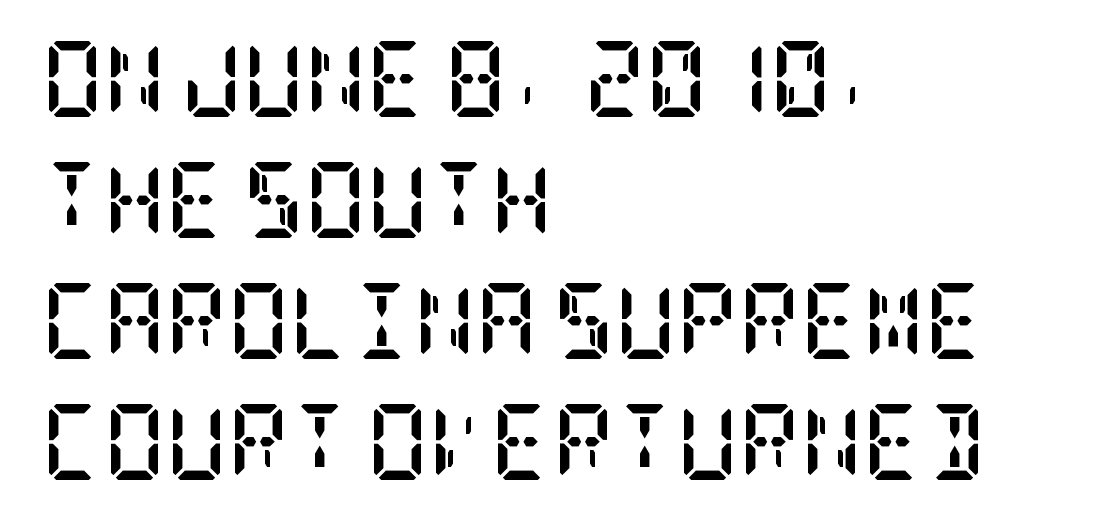
Q: Is the text bold? A: Yes.
Q: Is the text italic (slanted)? A: No, it is upright.
Q: Is the typeface a serif or a sans-serif typeface? A: Serif.
Q: Is the text underlined? A: No.
Q: How is the paragraph aligned? A: Left-aligned.
Q: Is the spacing between letters normal or unusually wide? A: Normal.
Q: Is the spacing between lines tight, normal or loose? A: Normal.
Q: Width (condensed, normal, or wide)? A: Condensed.
Q: Stroke contrast? A: Low.
Q: x-height? A: Large.
